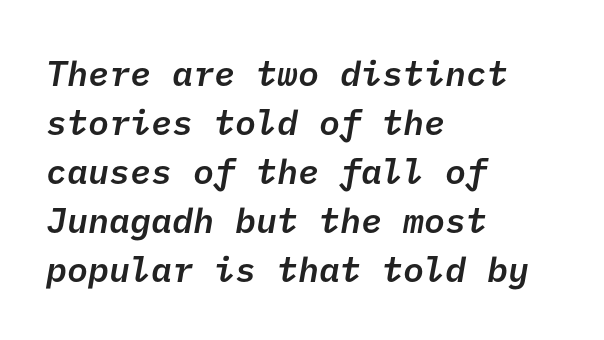
{"serif": "no", "bold": "semi", "weight": "semibold", "width": "normal", "stroke_contrast": "low", "x_height": "medium", "underline": "no", "align": "left", "line_spacing": "normal", "line_spacing_ratio": 1.4, "letter_spacing": "normal", "letter_spacing_em": 0.0, "glyph_px": 35}
